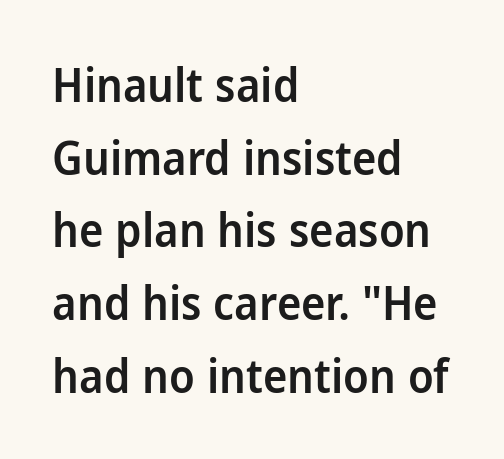
The image shows 46 px semibold sans-serif type, upright; set left-aligned, normal line spacing (1.58x), normal letter spacing, not underlined; low stroke contrast and a medium x-height.
